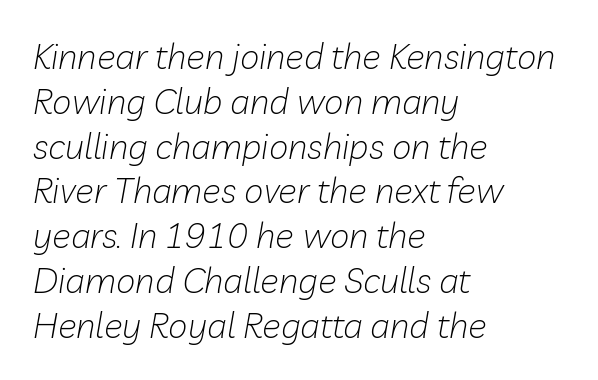
{"italic": "yes", "lean": "right", "slant_degrees": 10, "bold": "no", "weight": "light", "width": "normal", "stroke_contrast": "low", "x_height": "medium", "monospaced": "no", "underline": "no", "align": "left", "line_spacing": "normal", "line_spacing_ratio": 1.28, "letter_spacing": "normal", "letter_spacing_em": 0.0, "glyph_px": 35}
